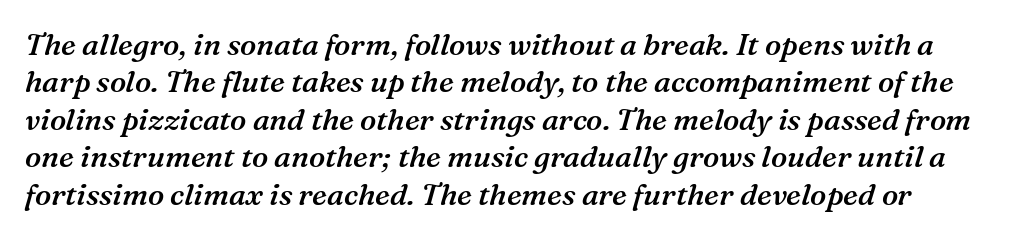
The image shows 30 px semibold serif type, italic (leaning right); set normal line spacing (1.25x), normal letter spacing, not underlined; medium stroke contrast and a medium x-height.
